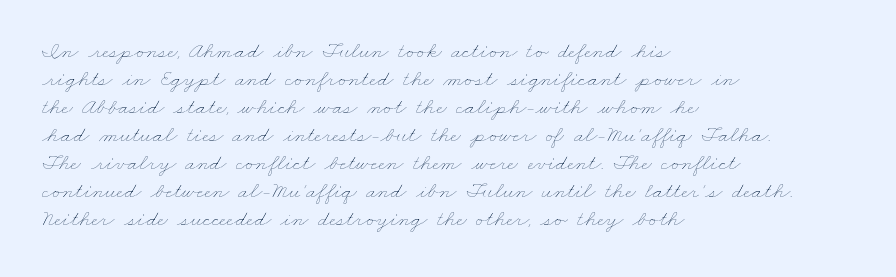
Q: Is the text bold? A: No.
Q: Is the text underlined? A: No.
Q: How is the paragraph aligned? A: Left-aligned.
Q: Is the spacing between letters normal or unusually wide? A: Normal.
